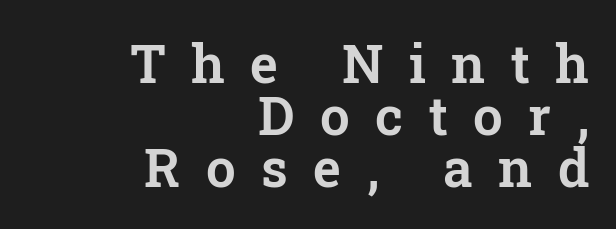
The image shows 53 px serif type, upright; set right-aligned, tight line spacing (0.98x), unusually wide letter spacing (+0.48 em), not underlined; low stroke contrast and a medium x-height.
